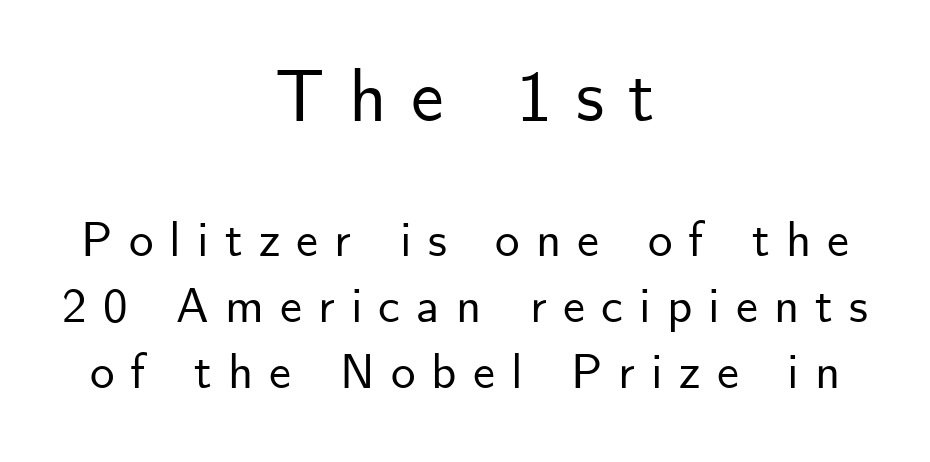
The image shows 73 px sans-serif type, upright; set centered, normal line spacing (1.35x), unusually wide letter spacing (+0.33 em), not underlined; the first (top) block is 1.49x larger; low stroke contrast and a small x-height.
